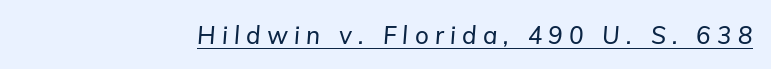
The image shows 24 px text type, italic (leaning right); set unusually wide letter spacing (+0.26 em), underlined.
